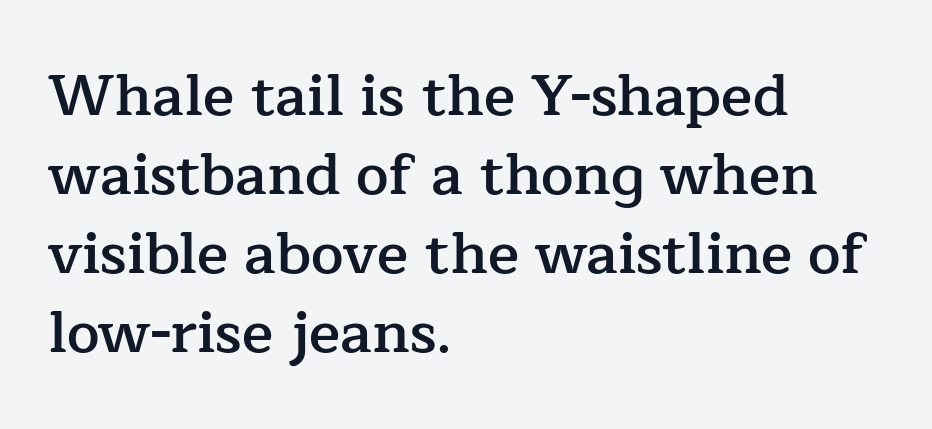
{"serif": "yes", "italic": "no", "bold": "semi", "weight": "semibold", "width": "normal", "stroke_contrast": "low", "x_height": "medium", "monospaced": "no", "underline": "no", "align": "left", "line_spacing": "normal", "line_spacing_ratio": 1.36, "letter_spacing": "normal", "letter_spacing_em": 0.0, "glyph_px": 58}
